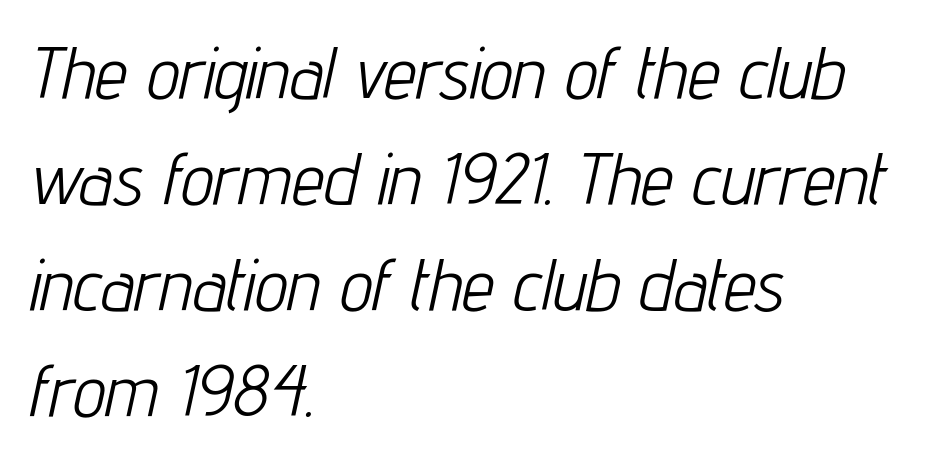
{"italic": "yes", "lean": "right", "slant_degrees": 12, "bold": "no", "weight": "light", "width": "condensed", "stroke_contrast": "low", "x_height": "medium", "monospaced": "no", "underline": "no", "align": "left", "line_spacing": "normal", "line_spacing_ratio": 1.45, "letter_spacing": "normal", "letter_spacing_em": 0.0, "glyph_px": 73}
